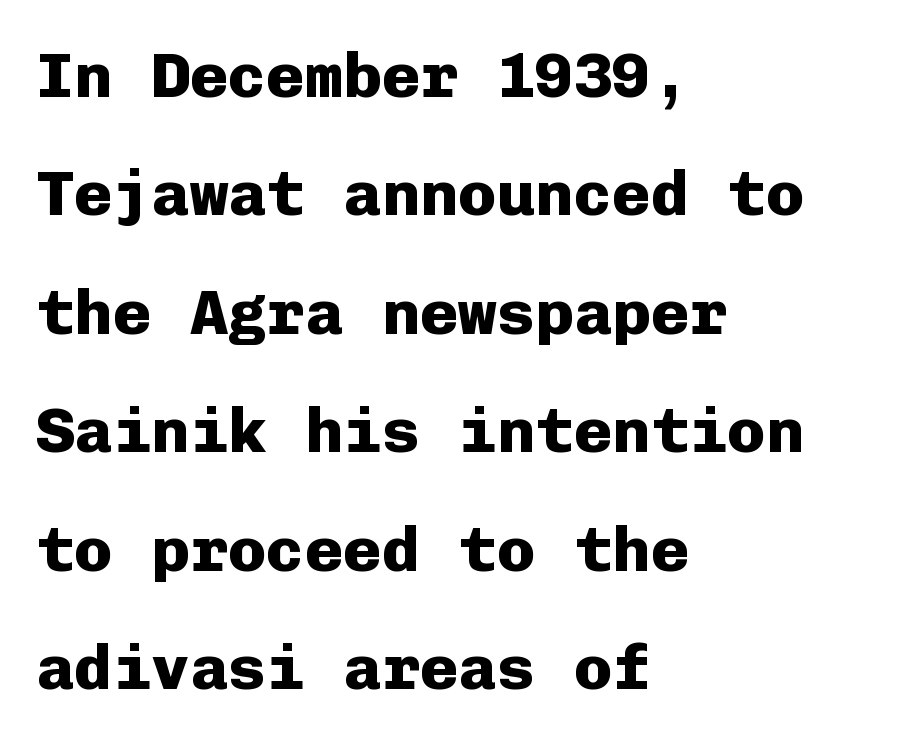
The specimen omits any rule beneath the text block's lines. The passage is arranged the way most books set body copy — flush left. Style check: upright. Compared with an ordinary text face, these strokes are far heavier — a full bold. This sample has the even, mechanical cadence of fixed-width lettering. Between one letter and the next there's only the usual sliver of space.
